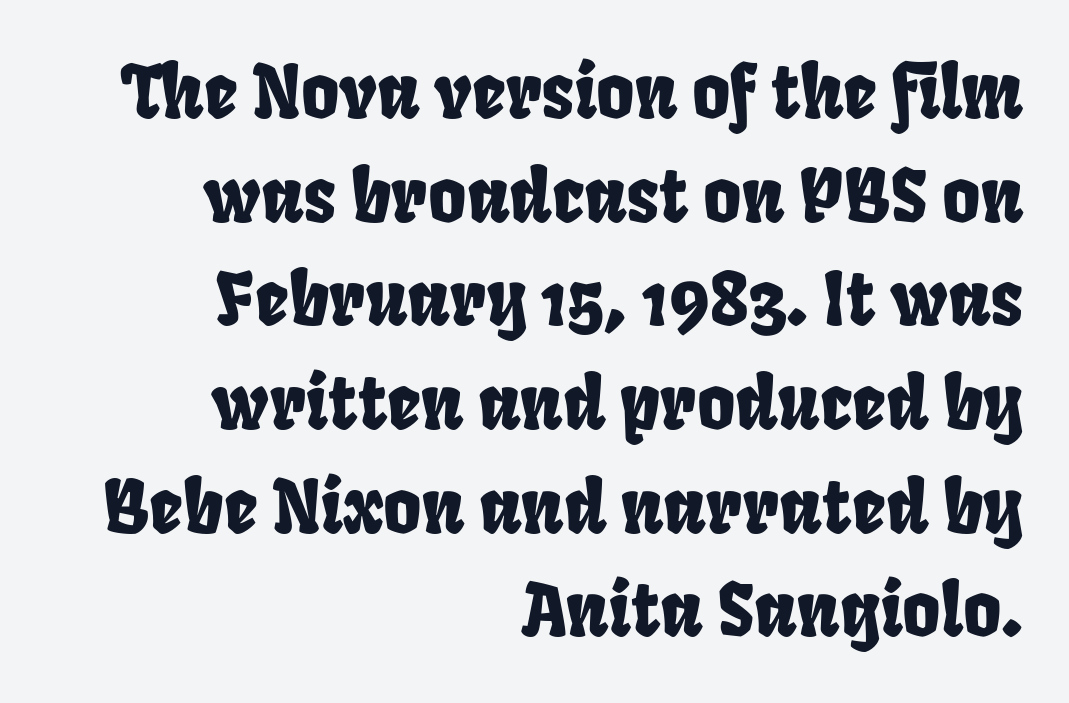
The image shows 73 px condensed sans-serif type; set right-aligned, normal line spacing (1.42x), normal letter spacing, not underlined; low stroke contrast and a large x-height.
